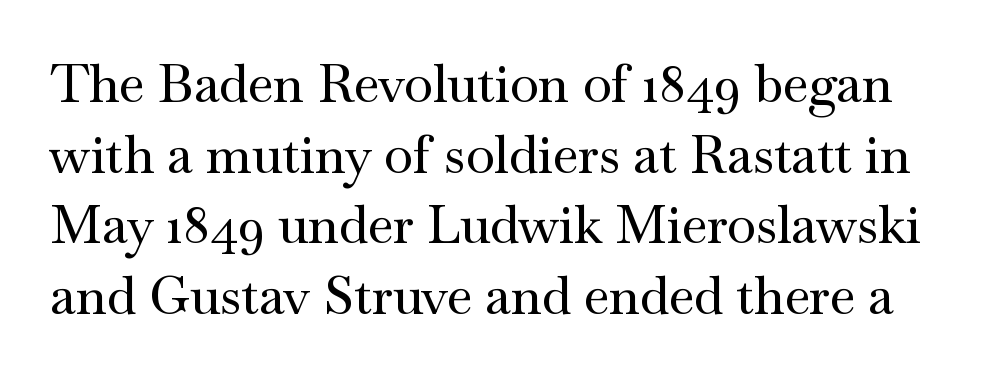
The passage shown is typeset with a serif family. The face used here is proportionally spaced, like ordinary book or web type. A typesetter would call this leading conventional body-copy spacing. A typesetter would call this zero additional tracking. Nope, not italic — everything's standing straight. The baseline area is clear.
